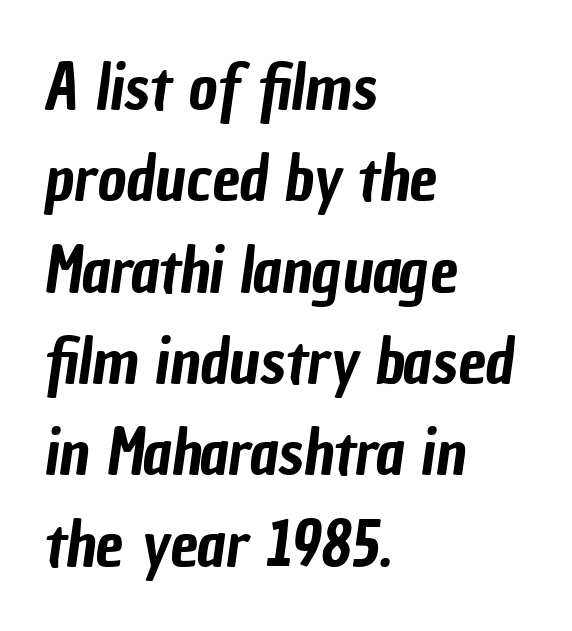
You could not count columns in this text — the font is proportionally spaced. Baseline-to-baseline distance is the conventional proportion of letter height. Look at the bottom of the vertical strokes: they stop flat, with no serifs. Plain, unruled lines of type. Tracking value appears to be zero — textbook default spacing.
